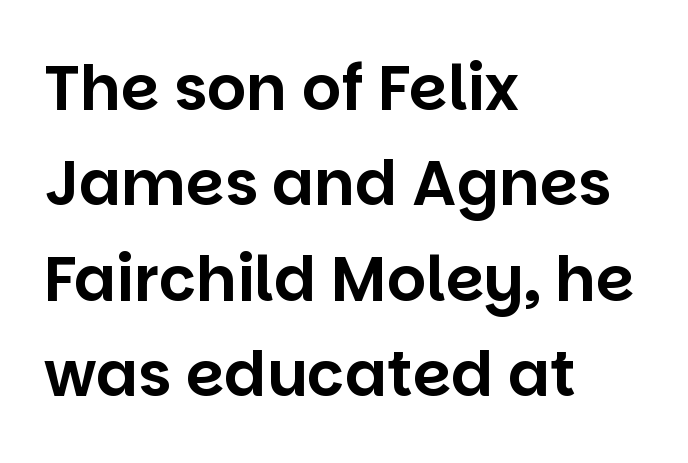
Q: Is the text italic (slanted)? A: No, it is upright.
Q: Is the typeface a serif or a sans-serif typeface? A: Sans-serif.
Q: Is the text underlined? A: No.
Q: How is the paragraph aligned? A: Left-aligned.
Q: Is the spacing between letters normal or unusually wide? A: Normal.
Q: Is the spacing between lines tight, normal or loose? A: Normal.
Q: Width (condensed, normal, or wide)? A: Normal.
Q: Stroke contrast? A: Low.
Q: x-height? A: Large.
Q: Monospaced? A: No.
